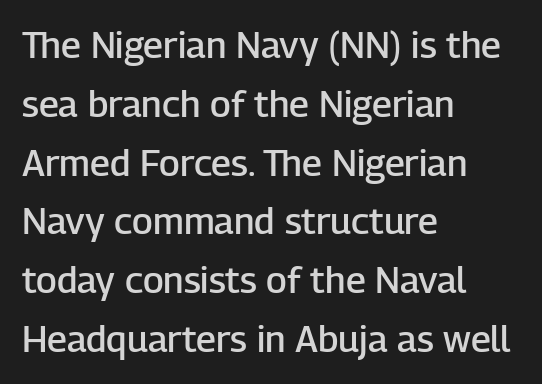
Observe the ordinary spacing: letters are neighbours, not strangers. Line beginnings align vertically; line endings do not. Only glyphs here, with clear space below each row. A roman cut, with each character standing at attention. The designer went with a sans here, leaving each stem footless. Horizontal bands of white between lines are of average thickness.
